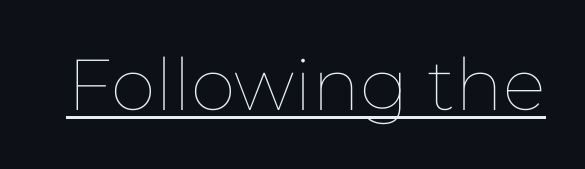
The image shows 72 px thin type, upright; set normal letter spacing, underlined; low stroke contrast and a medium x-height.
